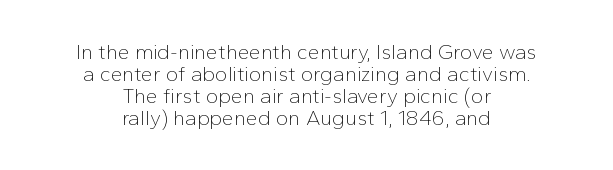
{"italic": "no", "bold": "no", "underline": "no", "align": "center", "line_spacing": "tight", "line_spacing_ratio": 1.04, "letter_spacing": "normal", "letter_spacing_em": 0.0, "glyph_px": 21}
